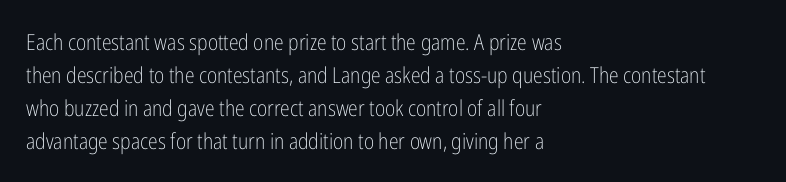
{"italic": "no", "bold": "no", "underline": "no", "align": "left", "line_spacing": "normal", "line_spacing_ratio": 1.5, "letter_spacing": "normal", "letter_spacing_em": 0.0, "glyph_px": 22}
